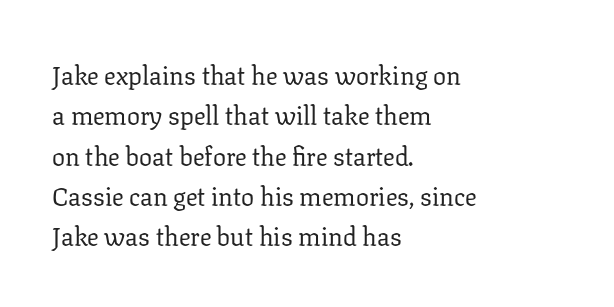
Q: Is the text bold? A: No.
Q: Is the text italic (slanted)? A: No, it is upright.
Q: Is the text underlined? A: No.
Q: How is the paragraph aligned? A: Left-aligned.
Q: Is the spacing between letters normal or unusually wide? A: Normal.
Q: Is the spacing between lines tight, normal or loose? A: Normal.
